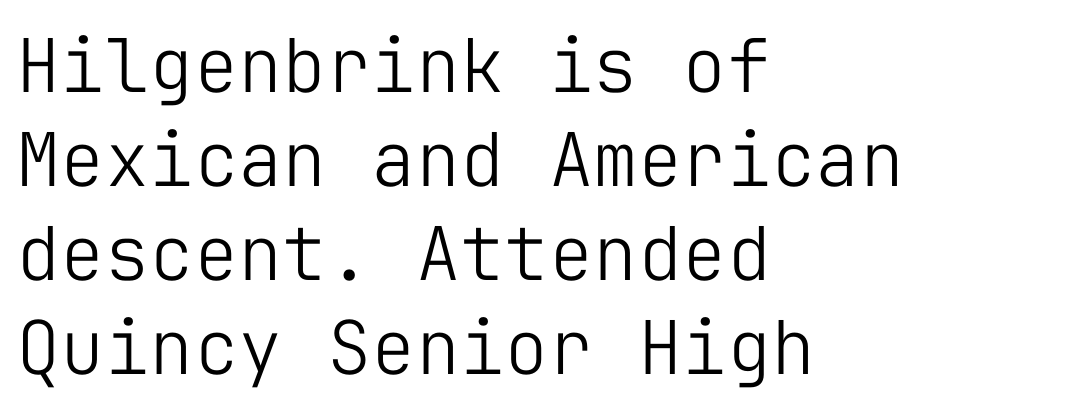
{"serif": "no", "italic": "no", "bold": "no", "weight": "light", "width": "normal", "stroke_contrast": "low", "x_height": "medium", "monospaced": "yes", "underline": "no", "align": "left", "line_spacing": "normal", "line_spacing_ratio": 1.27, "letter_spacing": "normal", "letter_spacing_em": 0.0, "glyph_px": 74}
